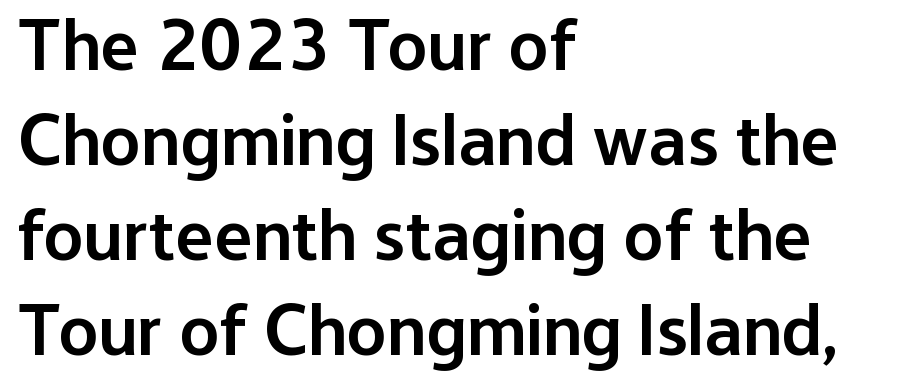
The image shows 73 px semibold sans-serif type, upright; set left-aligned, normal line spacing (1.3x), normal letter spacing, not underlined; low stroke contrast and a medium x-height.
